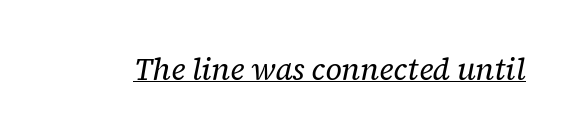
{"serif": "yes", "italic": "yes", "lean": "right", "slant_degrees": 12, "bold": "no", "weight": "regular", "width": "normal", "stroke_contrast": "low", "x_height": "medium", "monospaced": "no", "underline": "yes", "letter_spacing": "normal", "letter_spacing_em": 0.0, "glyph_px": 30}
